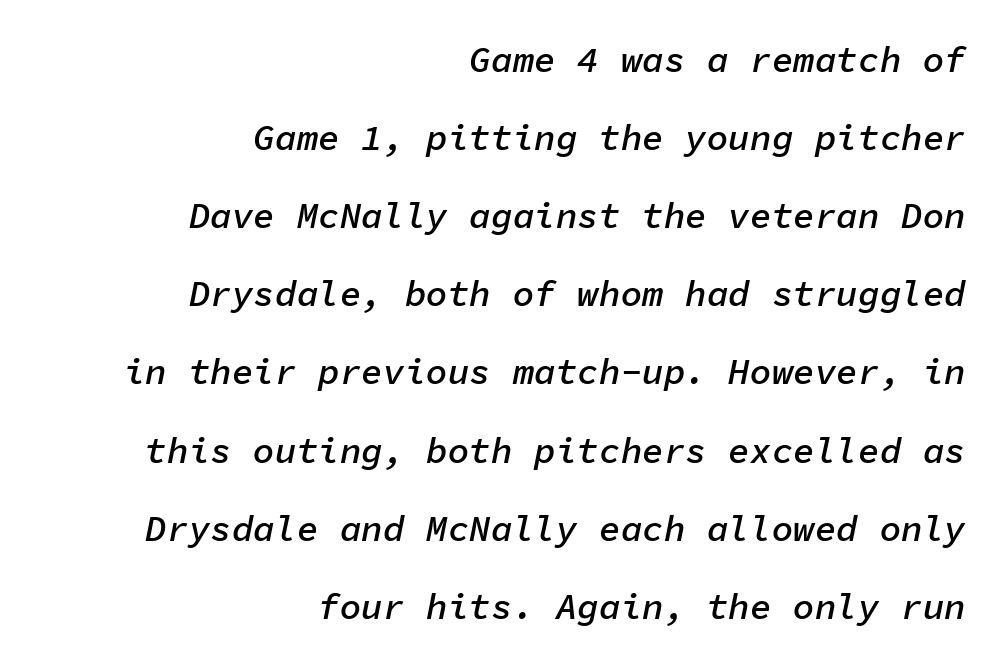
The image shows 36 px semibold type, italic (leaning right), monospaced; set right-aligned, loose line spacing (2.17x), normal letter spacing, not underlined; low stroke contrast and a medium x-height.
